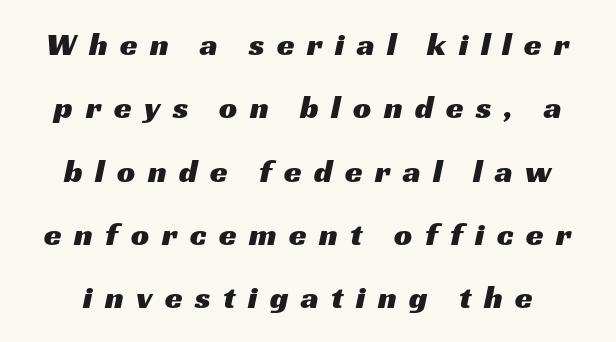
The image shows 32 px wide sans-serif type; set loose line spacing (1.98x), unusually wide letter spacing (+0.39 em), not underlined; medium stroke contrast and a medium x-height.
